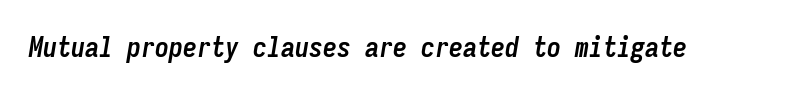
The whole block is typeset with a tilt. This is heavy type, rendered in bold. Nobody touched the tracking dial on this one. Letters rest on an invisible, unmarked baseline.
